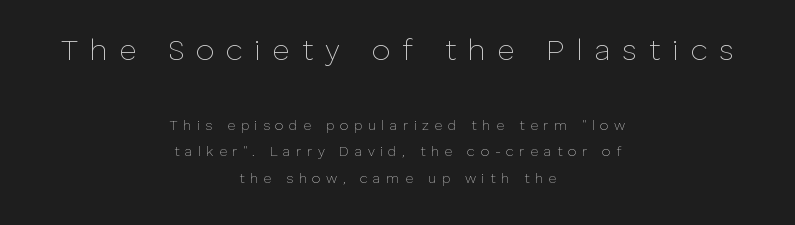
{"serif": "no", "italic": "no", "bold": "no", "weight": "thin", "width": "normal", "stroke_contrast": "low", "x_height": "medium", "monospaced": "no", "underline": "no", "align": "center", "line_spacing": "loose", "line_spacing_ratio": 1.92, "letter_spacing": "wide", "letter_spacing_em": 0.39, "larger_block": "first", "size_ratio": 2.14, "glyph_px": 30}
